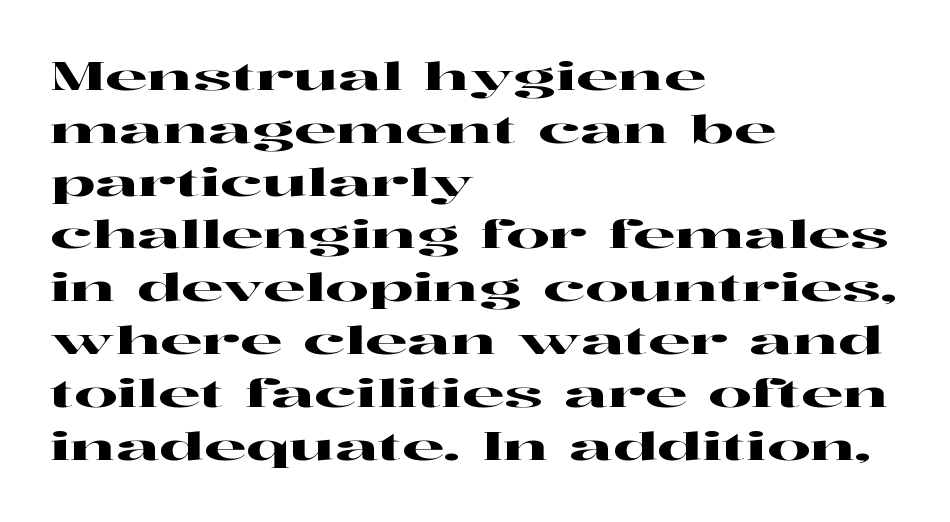
{"serif": "yes", "italic": "no", "width": "wide", "stroke_contrast": "high", "x_height": "medium", "monospaced": "no", "underline": "no", "align": "left", "line_spacing": "normal", "line_spacing_ratio": 1.39, "letter_spacing": "normal", "letter_spacing_em": 0.0, "glyph_px": 38}
